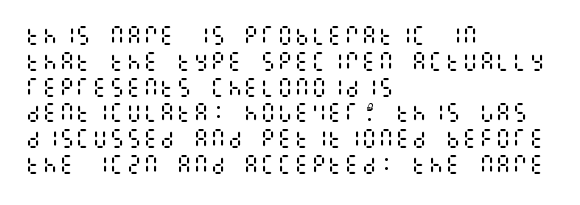
{"italic": "no", "bold": "no", "underline": "no", "align": "left", "line_spacing_ratio": 1.23, "letter_spacing": "normal", "letter_spacing_em": 0.0, "glyph_px": 21}
